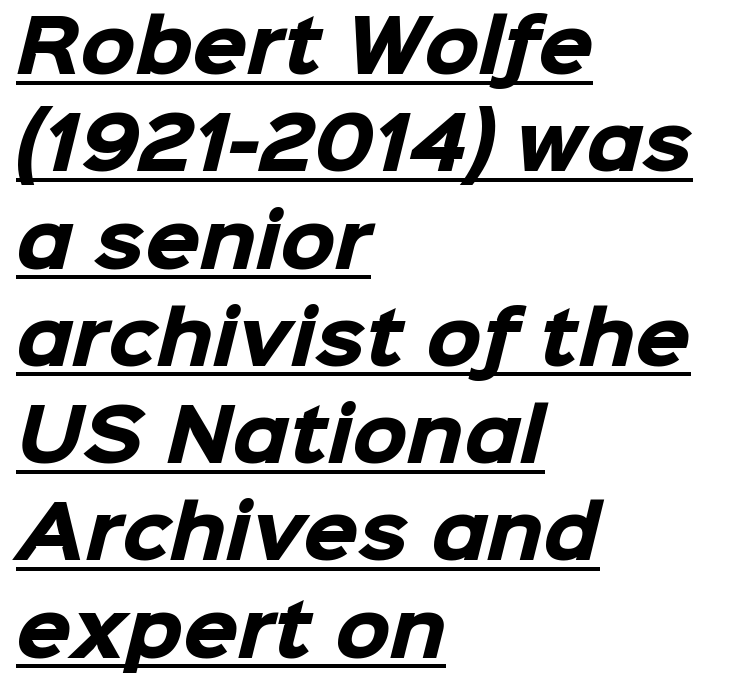
The image shows 71 px heavy sans-serif type; set left-aligned, normal line spacing (1.37x), normal letter spacing, underlined; low stroke contrast and a medium x-height.
